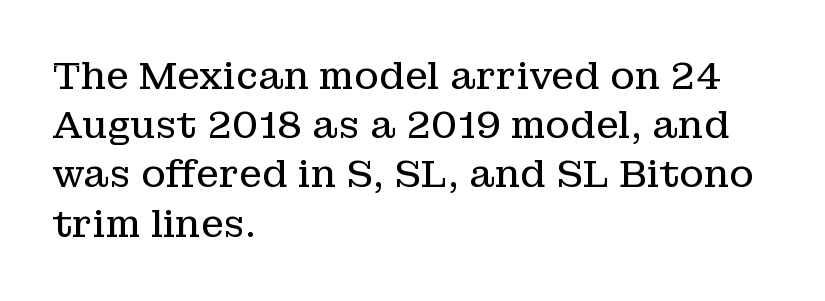
Q: Is the text bold? A: No.
Q: Is the text italic (slanted)? A: No, it is upright.
Q: Is the typeface a serif or a sans-serif typeface? A: Serif.
Q: Is the text underlined? A: No.
Q: How is the paragraph aligned? A: Left-aligned.
Q: Is the spacing between letters normal or unusually wide? A: Normal.
Q: Is the spacing between lines tight, normal or loose? A: Normal.
Q: Width (condensed, normal, or wide)? A: Normal.
Q: Stroke contrast? A: Low.
Q: x-height? A: Medium.
Q: Monospaced? A: No.
